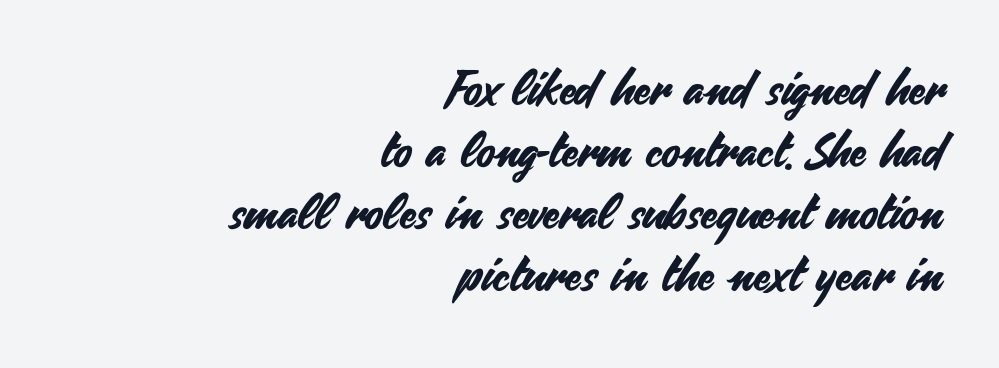
{"serif": "no", "width": "normal", "stroke_contrast": "medium", "x_height": "small", "monospaced": "no", "underline": "no", "align": "right", "line_spacing": "normal", "line_spacing_ratio": 1.29, "letter_spacing": "normal", "letter_spacing_em": 0.0, "glyph_px": 48}
